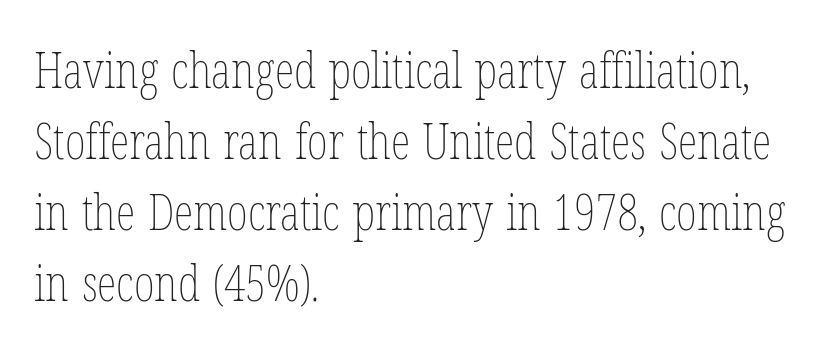
The image shows 50 px thin, condensed type, upright; set left-aligned, normal line spacing (1.42x), normal letter spacing, not underlined; low stroke contrast and a medium x-height.
